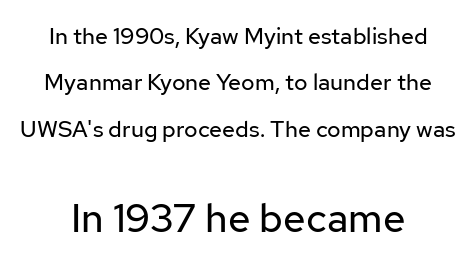
Visually the block forms a symmetrical silhouette, jagged on both flanks. Bigger letters appear in the bottom chunk; the top chunk is reduced. The characters display no serif detailing; their extremities are plain. Ascenders rise straight up at ninety degrees.
